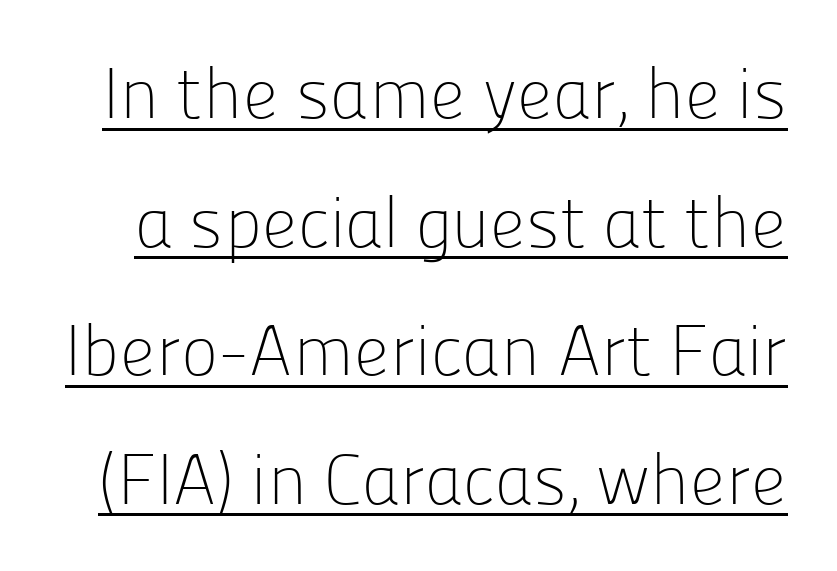
Bold? No — there's no thickening of the strokes. Looks like someone drew a line under every word here. Caption: standard tracking, unaltered. Ascenders rise straight up at ninety degrees. Note the varied advance widths — an 'i' is clearly narrower than an 'm'.
